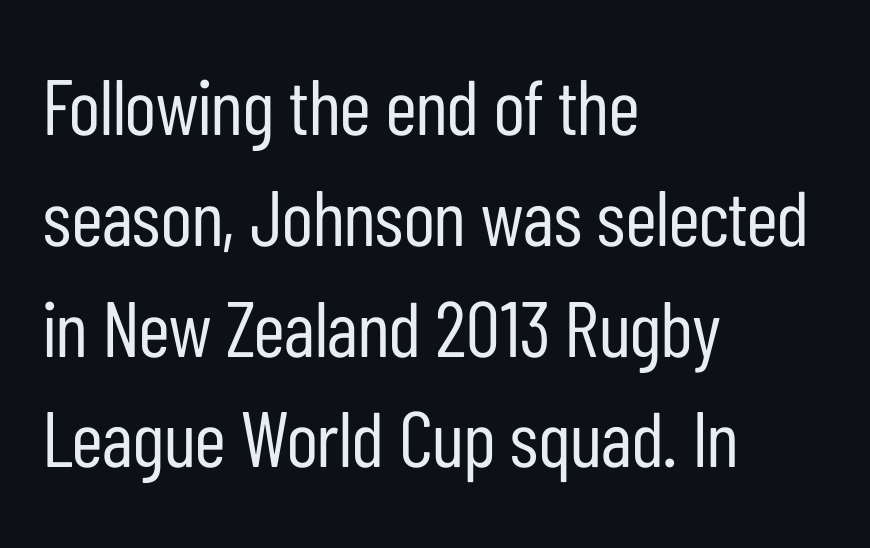
In terms of posture, this sample is upright. The lines are quadded left. Clear beneath every line of the passage. Tracking value appears to be zero — textbook default spacing. Character widths vary here, with narrow letters taking less room than wide ones.
